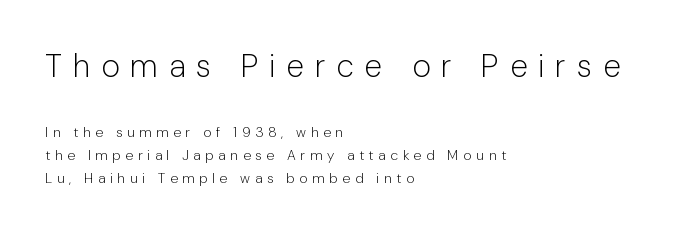
{"serif": "no", "italic": "no", "bold": "no", "weight": "light", "width": "normal", "stroke_contrast": "low", "x_height": "medium", "monospaced": "no", "underline": "no", "align": "left", "line_spacing": "normal", "line_spacing_ratio": 1.64, "letter_spacing": "wide", "letter_spacing_em": 0.34, "larger_block": "first", "size_ratio": 2.29, "glyph_px": 32}
